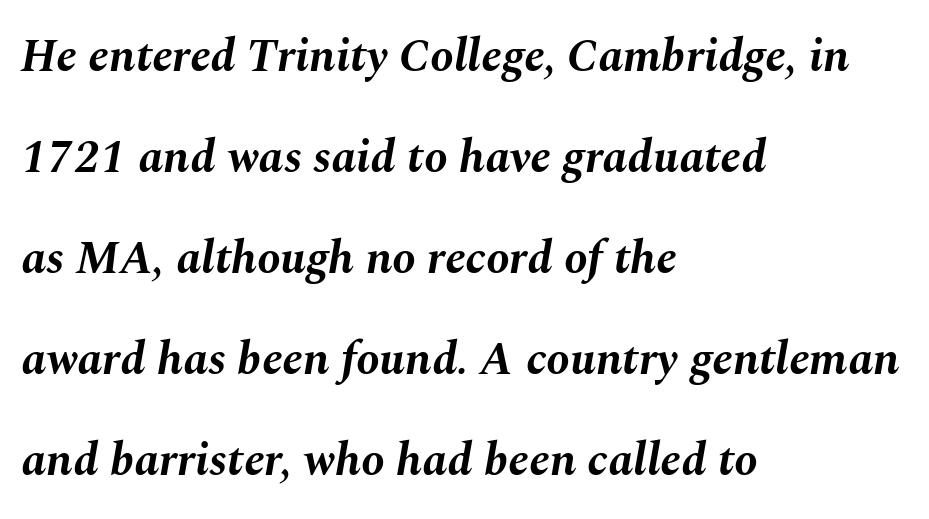
The image shows 47 px bold type, italic (leaning right); set left-aligned, loose line spacing (2.15x), normal letter spacing, not underlined; medium stroke contrast and a medium x-height.
